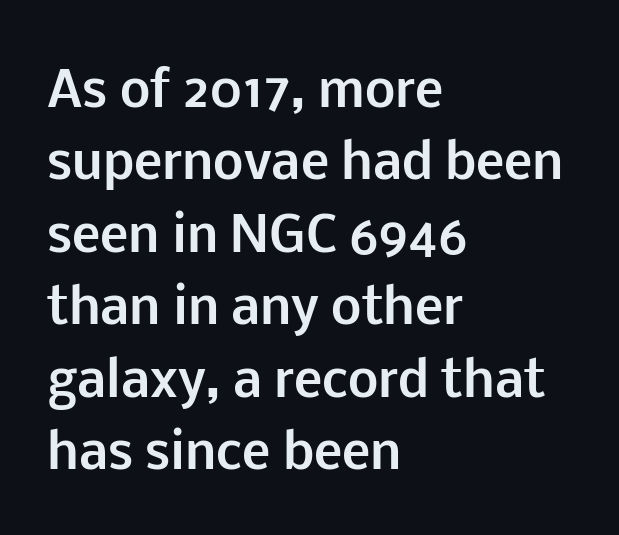
The image shows 48 px bold sans-serif type, upright; set left-aligned, normal line spacing (1.51x), normal letter spacing, not underlined; low stroke contrast and a medium x-height.
